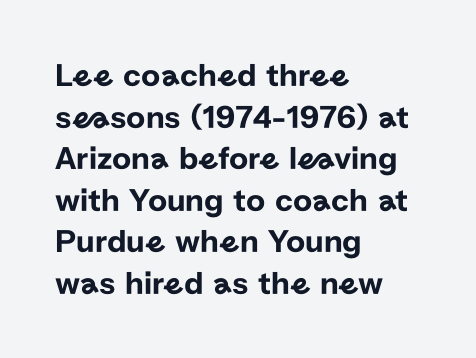
The image shows 33 px sans-serif type, upright; set left-aligned, normal line spacing (1.26x), normal letter spacing, not underlined; low stroke contrast and a medium x-height.
